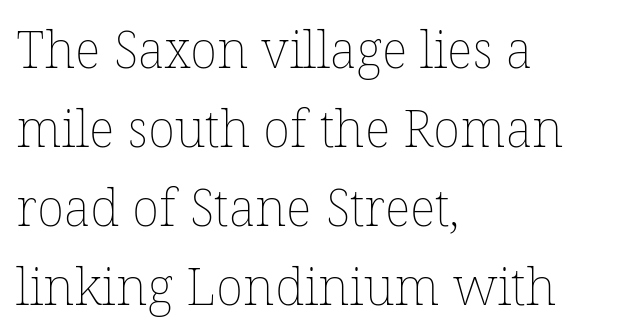
{"italic": "no", "bold": "no", "weight": "thin", "width": "normal", "stroke_contrast": "low", "x_height": "medium", "monospaced": "no", "underline": "no", "align": "left", "line_spacing": "normal", "line_spacing_ratio": 1.55, "letter_spacing": "normal", "letter_spacing_em": 0.0, "glyph_px": 51}
